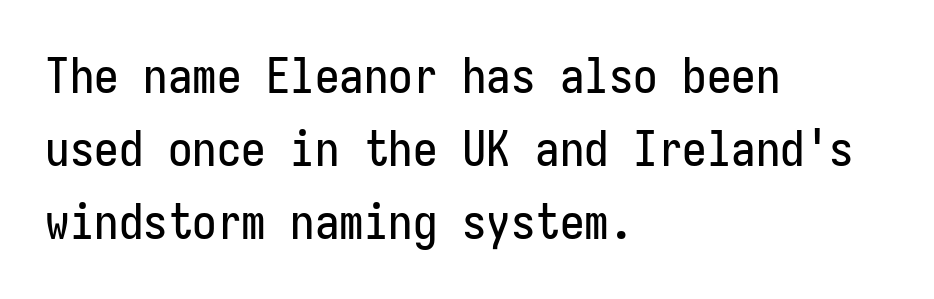
The image shows 49 px condensed sans-serif type, upright; set left-aligned, normal line spacing (1.49x), normal letter spacing, not underlined; low stroke contrast and a medium x-height.
